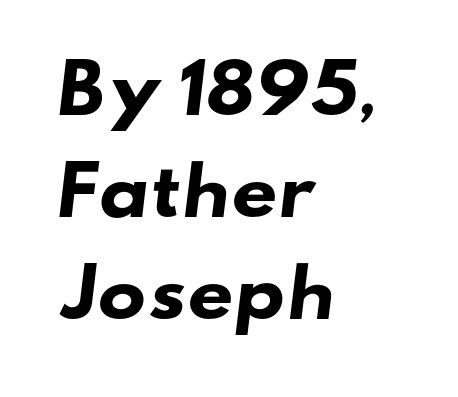
Q: Is the text bold? A: Yes.
Q: Is the typeface a serif or a sans-serif typeface? A: Sans-serif.
Q: Is the text underlined? A: No.
Q: How is the paragraph aligned? A: Left-aligned.
Q: Is the spacing between letters normal or unusually wide? A: Normal.
Q: Is the spacing between lines tight, normal or loose? A: Normal.
Q: Width (condensed, normal, or wide)? A: Wide.
Q: Stroke contrast? A: Low.
Q: x-height? A: Small.
Q: Monospaced? A: No.
